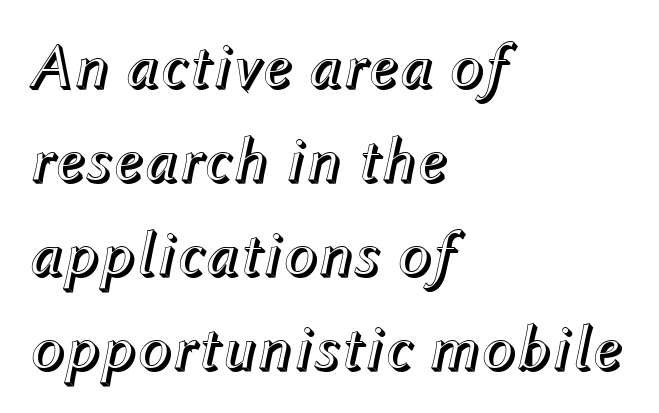
The image shows 64 px text type, italic (leaning right); set left-aligned, normal line spacing (1.47x), normal letter spacing, not underlined; a medium x-height.
